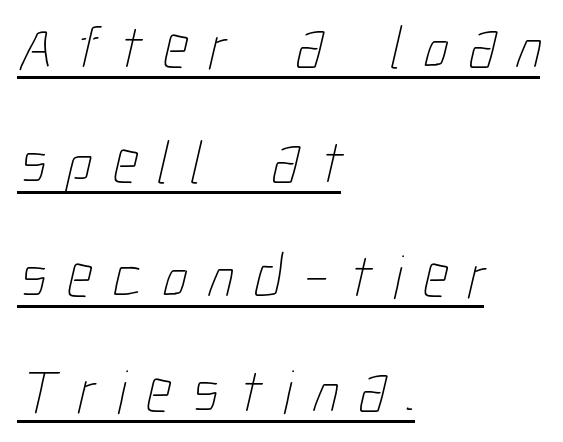
The image shows 62 px thin, condensed type; set left-aligned, line spacing 1.85x, unusually wide letter spacing (+0.33 em), underlined; low stroke contrast and a medium x-height.
